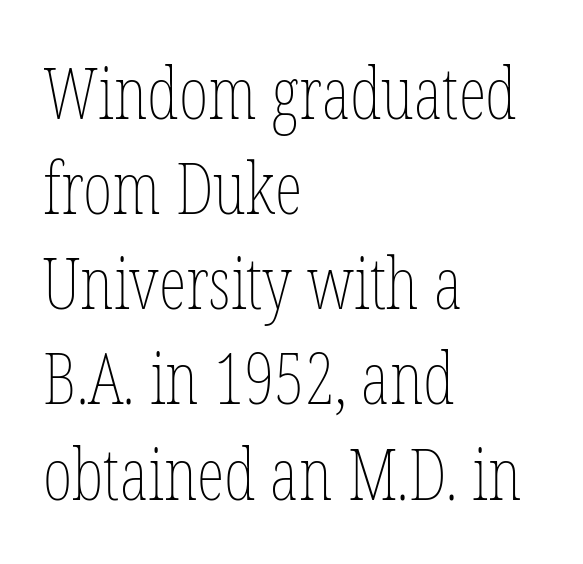
The gap between lines stays unmarked. Observe the ordinary spacing: letters are neighbours, not strangers. The lines in this sample share a left origin and differ only in where they stop. The letters look calm and open, with moderate or lighter stems. Looks like regular typesetting: each glyph gets only the width it needs.
